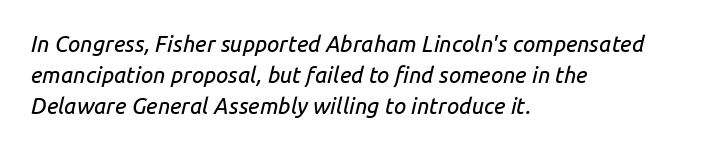
Short and long lines alike share a common starting point at left. Check under the words: just untouched page. Style check: oblique. The leading is moderate, giving the passage an even texture. Students, note that the glyphs here touch the page at normal intervals.
